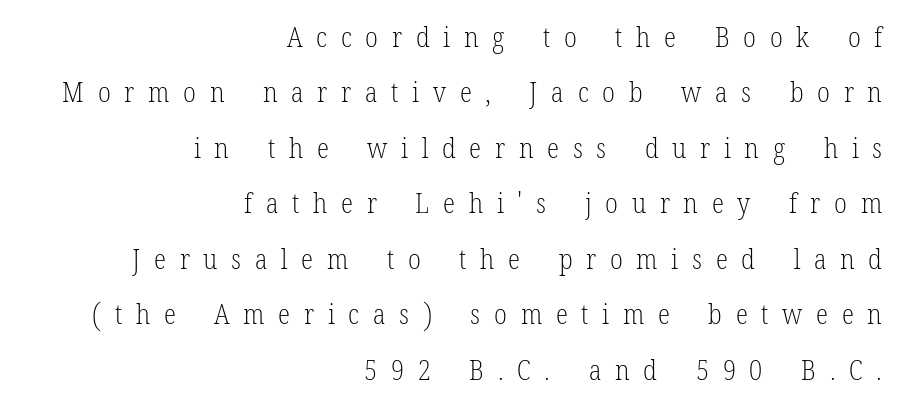
You could not count columns in this text — the font is proportionally spaced. The letters carry serifs — small finishing strokes at the ends of their stems. The strokes are not fattened; the text isn't bold. The type is letterspaced generously, with wide tracking. No italicization has been applied; the sample stays upright. Rule under the text: the space is simply empty.
